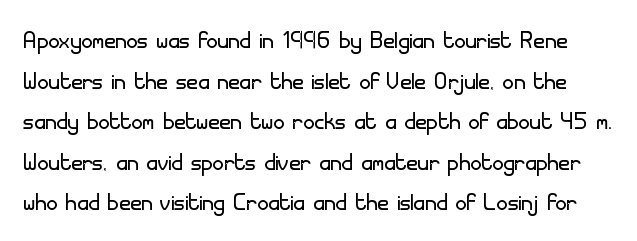
The image shows 31 px light sans-serif type, upright; set normal line spacing (1.31x), normal letter spacing, not underlined; low stroke contrast and a small x-height.
